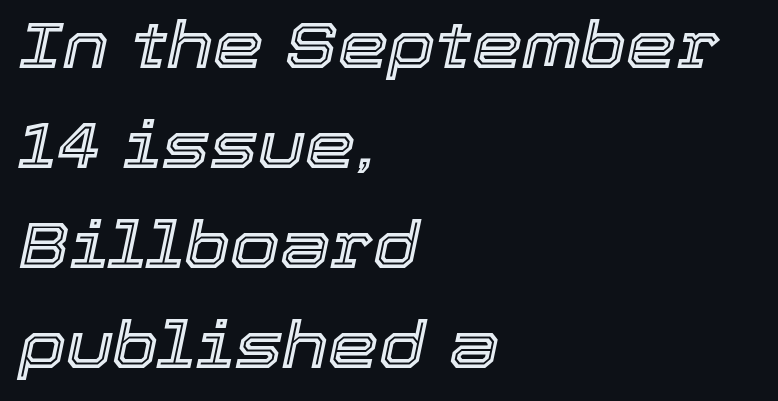
{"italic": "yes", "lean": "right", "slant_degrees": 12, "width": "normal", "x_height": "medium", "monospaced": "no", "underline": "no", "align": "left", "line_spacing": "normal", "line_spacing_ratio": 1.56, "letter_spacing": "normal", "letter_spacing_em": 0.0, "glyph_px": 64}
